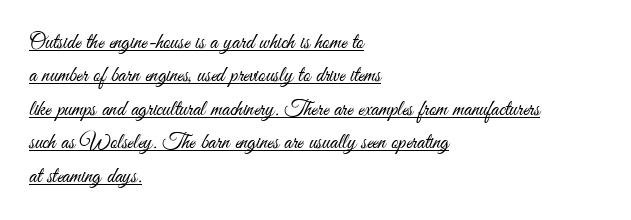
{"bold": "no", "underline": "yes", "align": "left", "line_spacing": "normal", "line_spacing_ratio": 1.52, "letter_spacing": "normal", "letter_spacing_em": 0.0, "glyph_px": 22}
